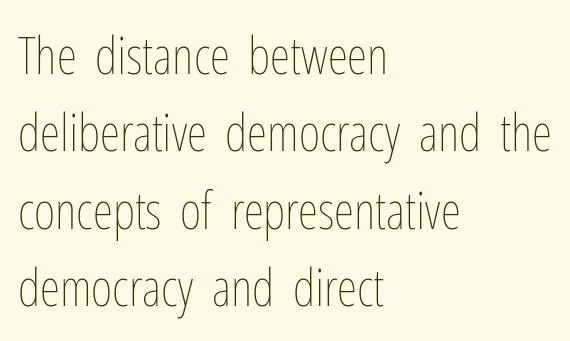
{"italic": "no", "bold": "no", "weight": "thin", "width": "condensed", "stroke_contrast": "low", "x_height": "medium", "monospaced": "no", "underline": "no", "align": "left", "line_spacing": "normal", "line_spacing_ratio": 1.49, "letter_spacing": "normal", "letter_spacing_em": 0.0, "glyph_px": 52}
